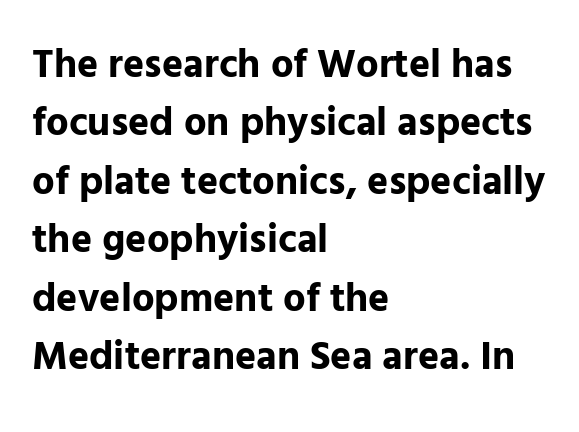
The image shows 40 px bold sans-serif type, upright; set left-aligned, normal line spacing (1.46x), normal letter spacing, not underlined; low stroke contrast and a medium x-height.
